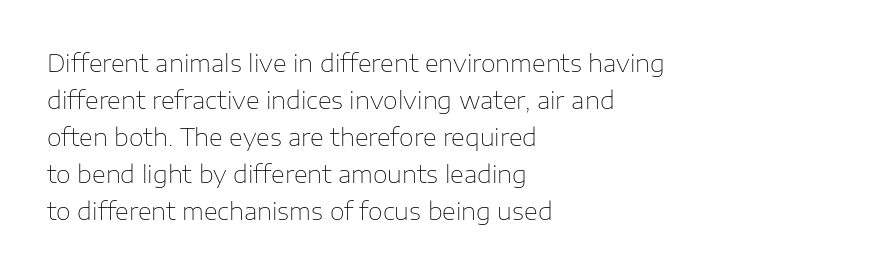
Q: Is the text bold? A: No.
Q: Is the text italic (slanted)? A: No, it is upright.
Q: Is the text underlined? A: No.
Q: How is the paragraph aligned? A: Left-aligned.
Q: Is the spacing between letters normal or unusually wide? A: Normal.
Q: Is the spacing between lines tight, normal or loose? A: Normal.
